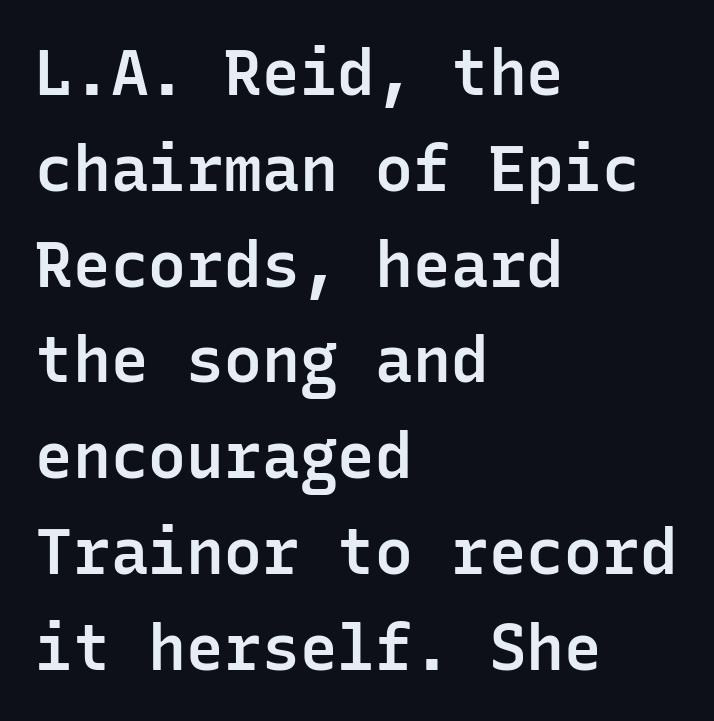
Q: Is the text bold? A: Semi-bold.
Q: Is the text italic (slanted)? A: No, it is upright.
Q: Is the typeface a serif or a sans-serif typeface? A: Sans-serif.
Q: Is the text underlined? A: No.
Q: How is the paragraph aligned? A: Left-aligned.
Q: Is the spacing between letters normal or unusually wide? A: Normal.
Q: Is the spacing between lines tight, normal or loose? A: Normal.
Q: Width (condensed, normal, or wide)? A: Normal.
Q: Stroke contrast? A: Low.
Q: x-height? A: Medium.
Q: Monospaced? A: Yes.
